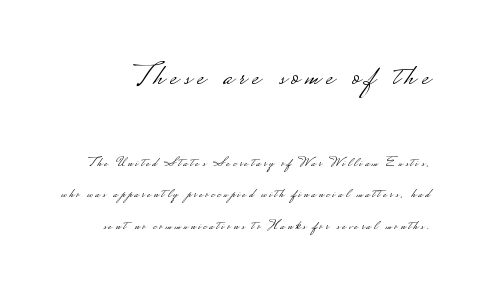
Q: Is the text bold? A: No.
Q: Is the text italic (slanted)? A: Yes.
Q: Is the typeface a serif or a sans-serif typeface? A: Sans-serif.
Q: Is the text underlined? A: No.
Q: Is the spacing between lines tight, normal or loose? A: Loose.
Q: Which block of text is set in a larger size, the first (top) or the second (bottom)? A: The first (top) one.
Q: Width (condensed, normal, or wide)? A: Wide.
Q: Stroke contrast? A: Low.
Q: Monospaced? A: No.
